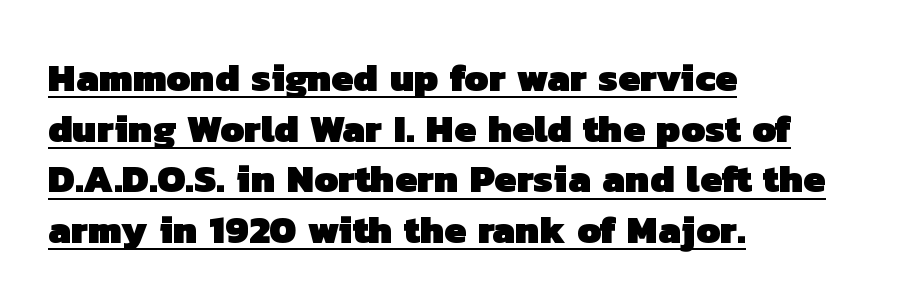
Q: Is the text bold? A: Yes.
Q: Is the typeface a serif or a sans-serif typeface? A: Sans-serif.
Q: Is the text underlined? A: Yes.
Q: How is the paragraph aligned? A: Left-aligned.
Q: Is the spacing between letters normal or unusually wide? A: Normal.
Q: Is the spacing between lines tight, normal or loose? A: Normal.
Q: Width (condensed, normal, or wide)? A: Normal.
Q: Stroke contrast? A: Low.
Q: x-height? A: Medium.
Q: Monospaced? A: No.
